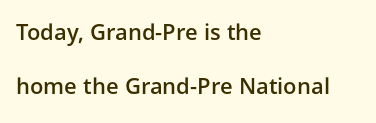
{"italic": "no", "bold": "semi", "underline": "no", "align": "left", "line_spacing": "loose", "line_spacing_ratio": 2.46, "letter_spacing": "normal", "letter_spacing_em": 0.0, "glyph_px": 22}
